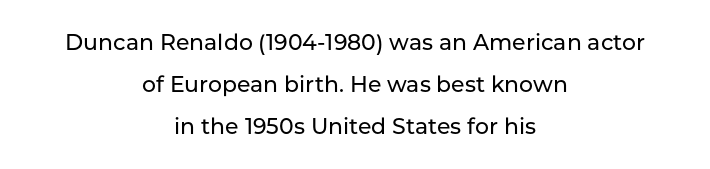
These lines were composed using upright roman letters. The paragraph has two soft edges and a firm central axis. The line texture is even and compact thanks to regular tracking. Type without underlining. What's the leading like? Stretched, with rows far apart.
